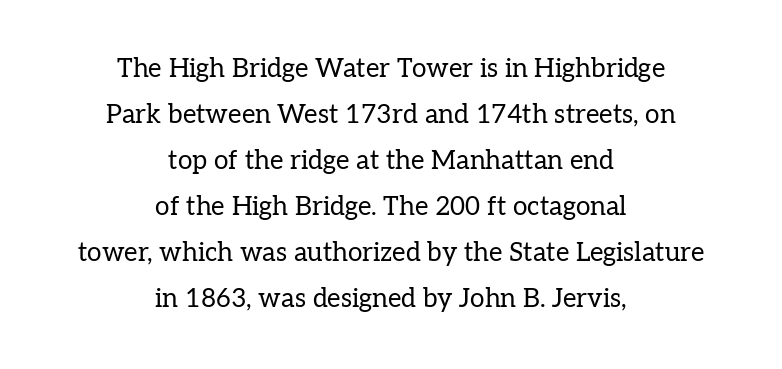
{"italic": "no", "bold": "no", "underline": "no", "align": "center", "line_spacing_ratio": 1.77, "letter_spacing": "normal", "letter_spacing_em": 0.0, "glyph_px": 26}
